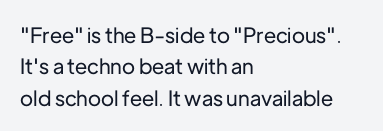
The compositor pushed each line to the left boundary. The designer left line spacing at the default. The rendering keeps characters at their native spacing. No italicization has been applied; the sample stays upright. Clear beneath every line of the passage.
